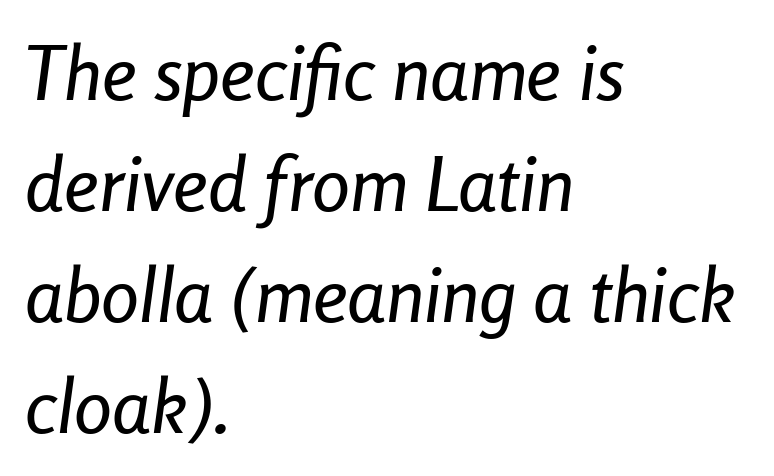
{"italic": "yes", "lean": "right", "slant_degrees": 8, "width": "condensed", "stroke_contrast": "low", "x_height": "medium", "monospaced": "no", "underline": "no", "align": "left", "line_spacing": "normal", "line_spacing_ratio": 1.46, "letter_spacing": "normal", "letter_spacing_em": 0.0, "glyph_px": 76}
